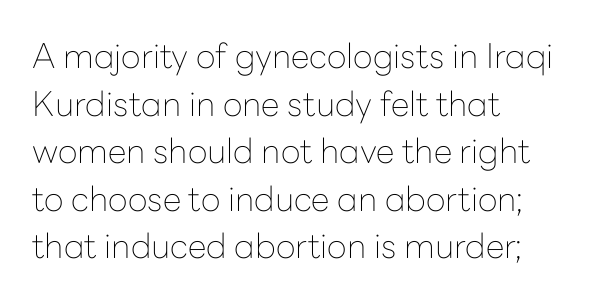
Q: Is the text bold? A: No.
Q: Is the text italic (slanted)? A: No, it is upright.
Q: Is the typeface a serif or a sans-serif typeface? A: Sans-serif.
Q: Is the text underlined? A: No.
Q: How is the paragraph aligned? A: Left-aligned.
Q: Is the spacing between letters normal or unusually wide? A: Normal.
Q: Is the spacing between lines tight, normal or loose? A: Normal.
Q: Width (condensed, normal, or wide)? A: Normal.
Q: Stroke contrast? A: Low.
Q: x-height? A: Medium.
Q: Monospaced? A: No.
